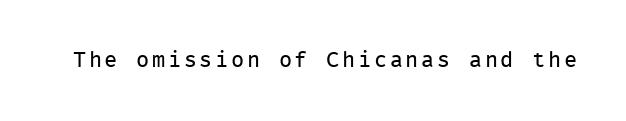
Q: Is the text bold? A: No.
Q: Is the text italic (slanted)? A: No, it is upright.
Q: Is the text underlined? A: No.
